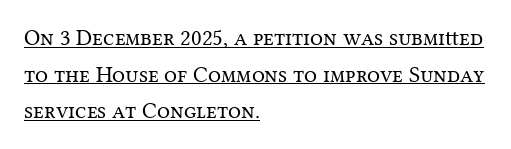
Regarding leading, the lines here are spaced in the standard way. Observe the ordinary spacing: letters are neighbours, not strangers. Weight: regular or lighter. The specimen includes a rule beneath the text block's lines. These lines were composed using upright roman letters.
